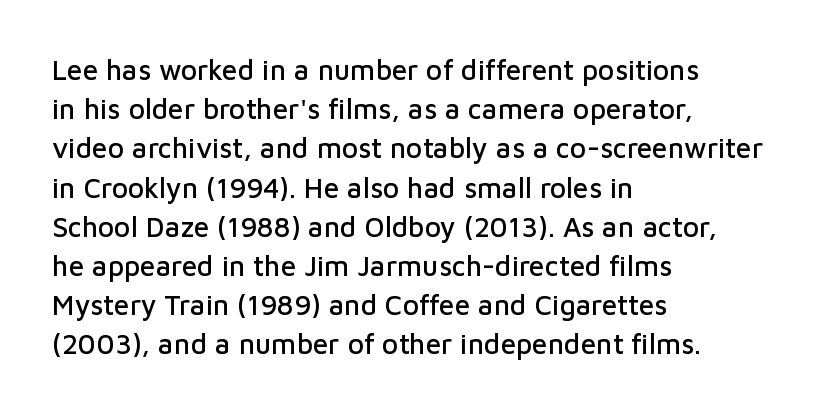
The image shows 28 px sans-serif type, upright; set left-aligned, normal line spacing (1.4x), normal letter spacing, not underlined; low stroke contrast and a medium x-height.
